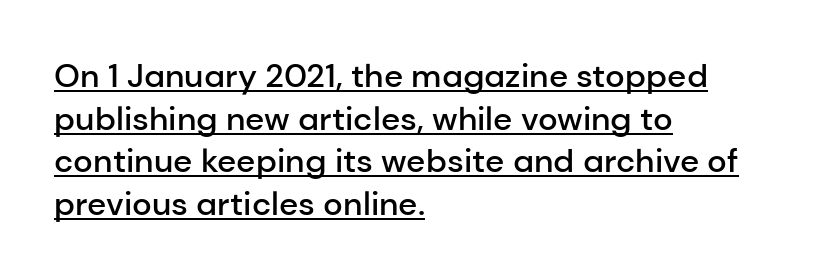
Q: Is the text bold? A: Semi-bold.
Q: Is the text italic (slanted)? A: No, it is upright.
Q: Is the typeface a serif or a sans-serif typeface? A: Sans-serif.
Q: Is the text underlined? A: Yes.
Q: How is the paragraph aligned? A: Left-aligned.
Q: Is the spacing between letters normal or unusually wide? A: Normal.
Q: Is the spacing between lines tight, normal or loose? A: Normal.
Q: Width (condensed, normal, or wide)? A: Normal.
Q: Stroke contrast? A: Low.
Q: x-height? A: Medium.
Q: Monospaced? A: No.
